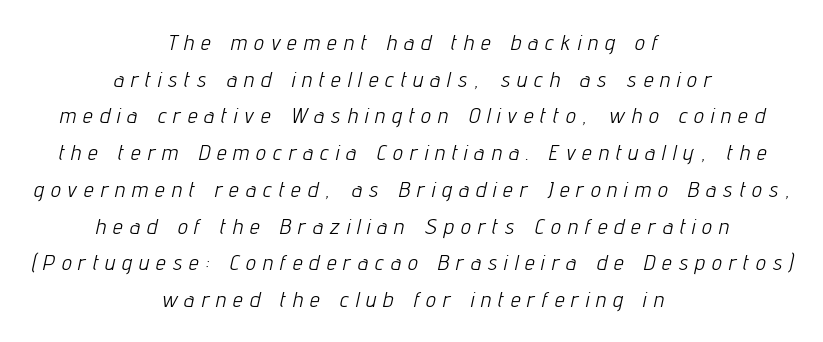
{"italic": "yes", "lean": "right", "slant_degrees": 12, "bold": "no", "underline": "no", "align": "center", "line_spacing": "normal", "line_spacing_ratio": 1.67, "letter_spacing": "wide", "letter_spacing_em": 0.33, "glyph_px": 22}
